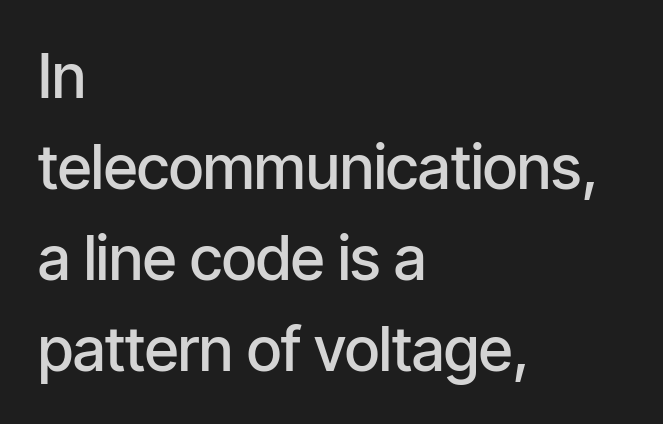
The image shows 61 px semibold, condensed sans-serif type, upright; set left-aligned, normal line spacing (1.49x), normal letter spacing, not underlined; low stroke contrast and a medium x-height.
